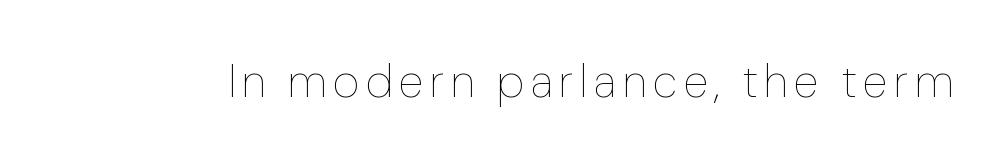
This rendering features lettering with no underline. Is this a fixed-width face? No — the glyphs have proportional, varying widths. Vertical stems look standard width or narrower in stroke. Tall strokes in this sample are plumb rather than angled.
